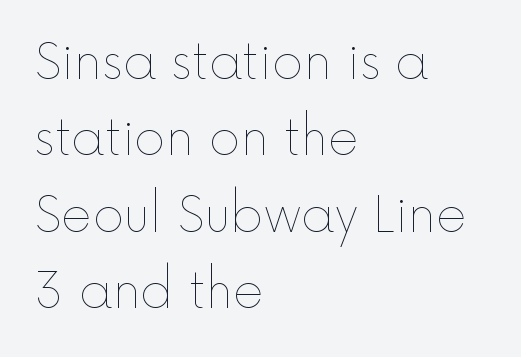
{"italic": "no", "bold": "no", "weight": "thin", "width": "normal", "x_height": "medium", "monospaced": "no", "underline": "no", "align": "left", "line_spacing": "normal", "line_spacing_ratio": 1.59, "letter_spacing": "normal", "letter_spacing_em": 0.0, "glyph_px": 48}
